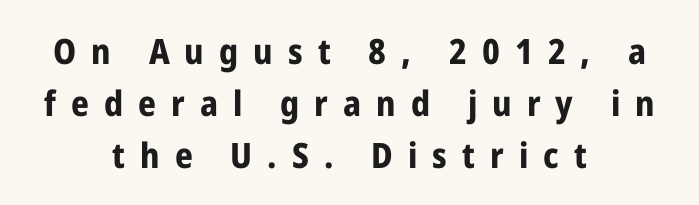
Compared with typical paragraphs, the rows here are spaced about the same. Centered paragraph, ragged on both sides. Observe the absence of serifs on each vertical stroke in this sample. As a designer I'd log this as weight 700, bold. Honestly, the letter spacing is so wide it's the main thing you notice.
